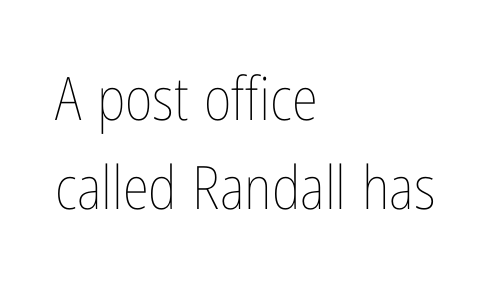
Q: Is the text bold? A: No.
Q: Is the text italic (slanted)? A: No, it is upright.
Q: Is the text underlined? A: No.
Q: How is the paragraph aligned? A: Left-aligned.
Q: Is the spacing between letters normal or unusually wide? A: Normal.
Q: Is the spacing between lines tight, normal or loose? A: Normal.
Q: Width (condensed, normal, or wide)? A: Condensed.
Q: Stroke contrast? A: Low.
Q: x-height? A: Medium.
Q: Monospaced? A: No.
